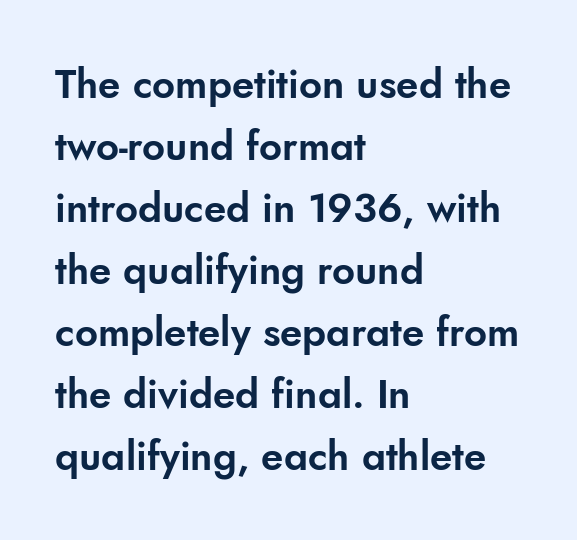
Q: Is the text italic (slanted)? A: No, it is upright.
Q: Is the typeface a serif or a sans-serif typeface? A: Sans-serif.
Q: Is the text underlined? A: No.
Q: How is the paragraph aligned? A: Left-aligned.
Q: Is the spacing between letters normal or unusually wide? A: Normal.
Q: Is the spacing between lines tight, normal or loose? A: Normal.
Q: Width (condensed, normal, or wide)? A: Normal.
Q: Stroke contrast? A: Low.
Q: x-height? A: Small.
Q: Monospaced? A: No.
